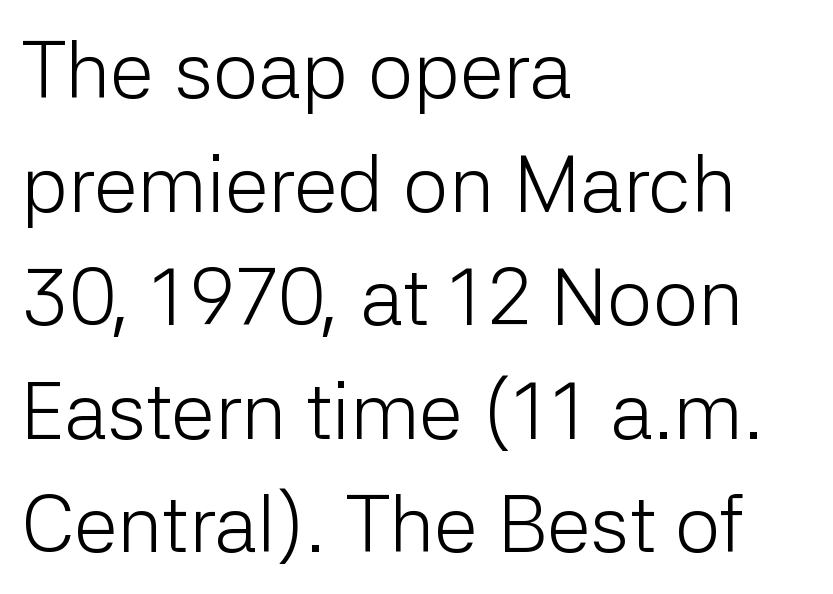
Q: Is the text bold? A: No.
Q: Is the text italic (slanted)? A: No, it is upright.
Q: Is the typeface a serif or a sans-serif typeface? A: Sans-serif.
Q: Is the text underlined? A: No.
Q: How is the paragraph aligned? A: Left-aligned.
Q: Is the spacing between letters normal or unusually wide? A: Normal.
Q: Is the spacing between lines tight, normal or loose? A: Normal.
Q: Width (condensed, normal, or wide)? A: Normal.
Q: Stroke contrast? A: Low.
Q: x-height? A: Medium.
Q: Monospaced? A: No.
